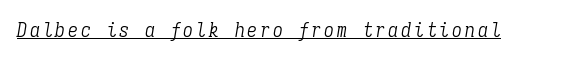
These characters rest on top of a visible drawn line. Stroke thickness stays within the range of a standard reading face or lighter. The whole block is typeset with a tilt.
